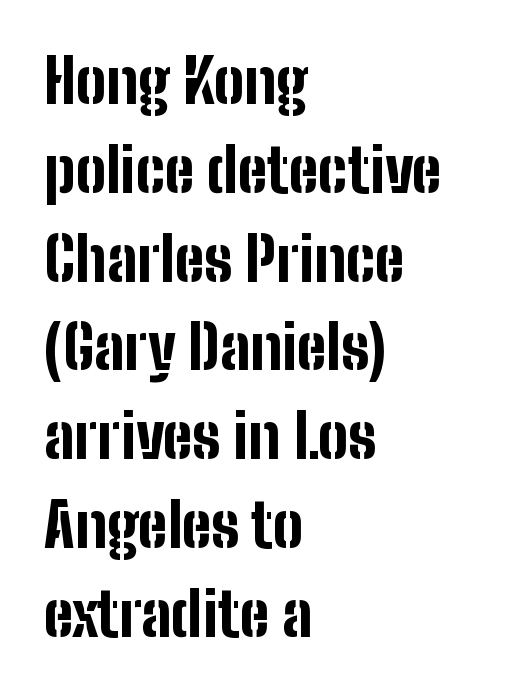
{"serif": "no", "italic": "no", "bold": "yes", "weight": "bold", "width": "condensed", "stroke_contrast": "low", "x_height": "medium", "monospaced": "no", "underline": "no", "align": "left", "line_spacing": "normal", "line_spacing_ratio": 1.48, "letter_spacing": "normal", "letter_spacing_em": 0.0, "glyph_px": 60}
